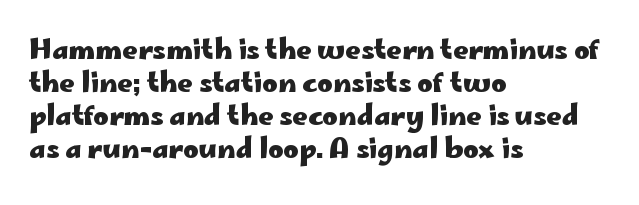
Words float on clear page, feet unadorned. Does the lettering tilt? It doesn't — this is upright. Visually the block forms a straight wall on the left and a jagged coastline on the right. These words are printed bold, with thick strokes throughout. Characters follow at the spacing the type designer built in.
